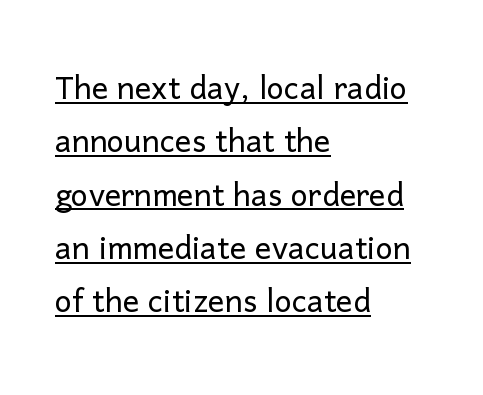
Regarding leading, the lines here are spaced in the standard way. Classification — sans serif. No chunkiness to these letters — they're not bold. The passage shown has conventional tracking throughout.
